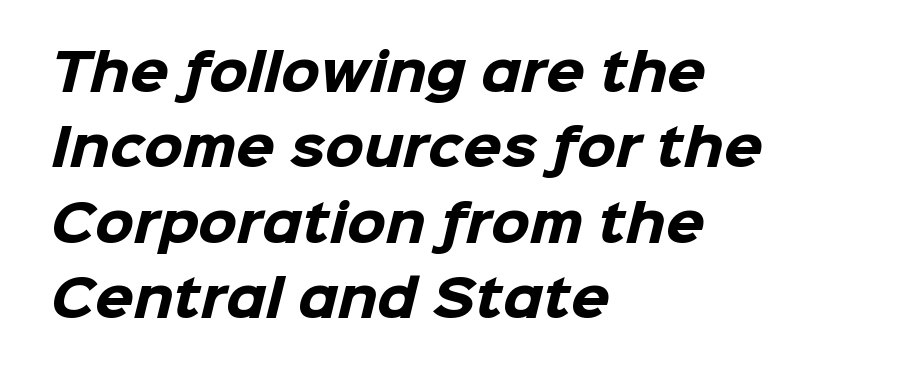
Here the designer chose a conventional face with non-uniform glyph widths. Leading: standard. Classification — sans serif. The rendering keeps characters at their native spacing. The rendering uses a bold face; every stroke is thick and dark. The space beneath each line is pristine and unruled.
